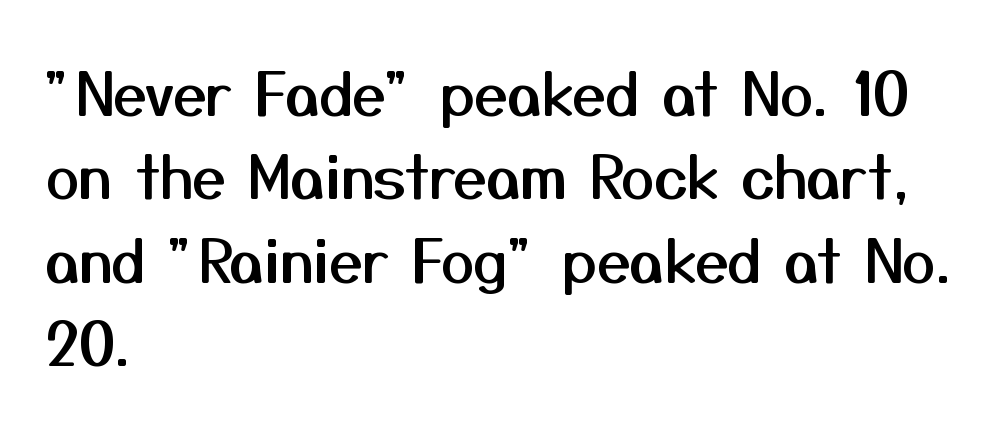
Short and long lines alike share a common starting point at left. Short note: letters normally spaced. Is there much room between lines? A standard amount, neither cramped nor airy. Note the varied advance widths — an 'i' is clearly narrower than an 'm'.
